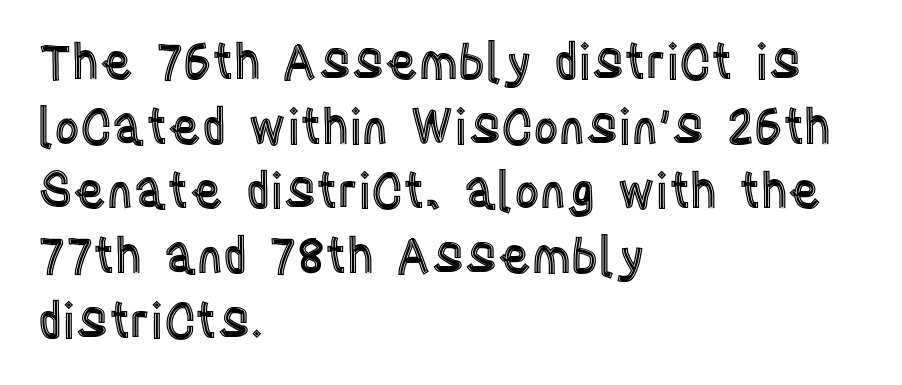
{"italic": "no", "width": "condensed", "x_height": "large", "monospaced": "no", "underline": "no", "align": "left", "line_spacing": "normal", "line_spacing_ratio": 1.32, "letter_spacing": "normal", "letter_spacing_em": 0.0, "glyph_px": 49}
